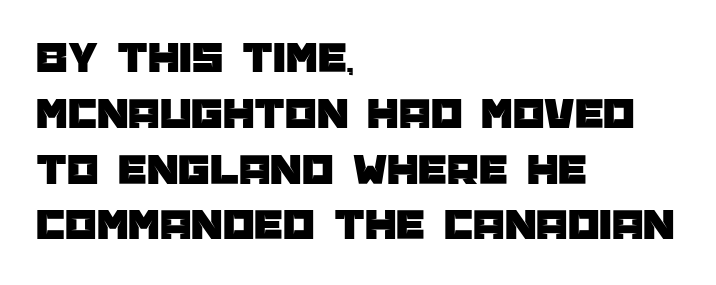
Posture: straight, roman, zero tilt. There is no visible air inserted between adjacent glyphs. Is this a sans? Yes — the strokes have no serifs. Each line starts at the same left margin while the right side varies.
